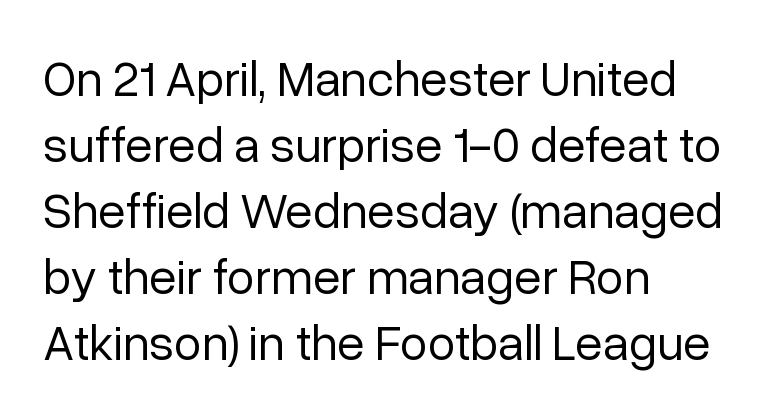
Q: Is the text bold? A: No.
Q: Is the text italic (slanted)? A: No, it is upright.
Q: Is the typeface a serif or a sans-serif typeface? A: Sans-serif.
Q: Is the text underlined? A: No.
Q: How is the paragraph aligned? A: Left-aligned.
Q: Is the spacing between letters normal or unusually wide? A: Normal.
Q: Is the spacing between lines tight, normal or loose? A: Normal.
Q: Width (condensed, normal, or wide)? A: Normal.
Q: Stroke contrast? A: Low.
Q: x-height? A: Medium.
Q: Monospaced? A: No.
